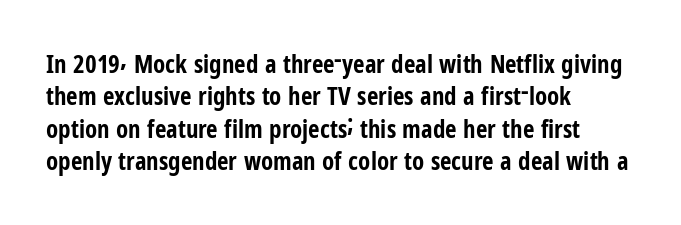
Q: Is the text bold? A: Yes.
Q: Is the text italic (slanted)? A: No, it is upright.
Q: Is the text underlined? A: No.
Q: How is the paragraph aligned? A: Left-aligned.
Q: Is the spacing between letters normal or unusually wide? A: Normal.
Q: Is the spacing between lines tight, normal or loose? A: Normal.
